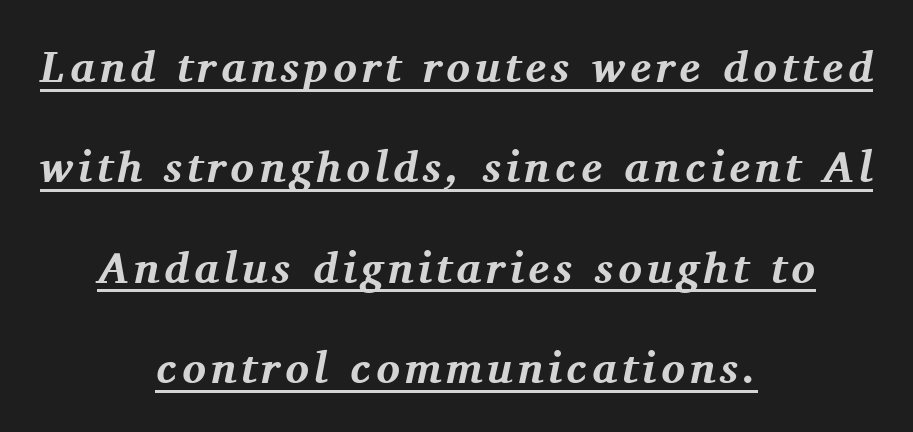
Q: Is the text bold? A: Yes.
Q: Is the text italic (slanted)? A: Yes, it leans right by about 11 degrees.
Q: Is the typeface a serif or a sans-serif typeface? A: Serif.
Q: Is the text underlined? A: Yes.
Q: How is the paragraph aligned? A: Centered.
Q: Is the spacing between lines tight, normal or loose? A: Loose.
Q: Width (condensed, normal, or wide)? A: Normal.
Q: Stroke contrast? A: Medium.
Q: x-height? A: Medium.
Q: Monospaced? A: No.
